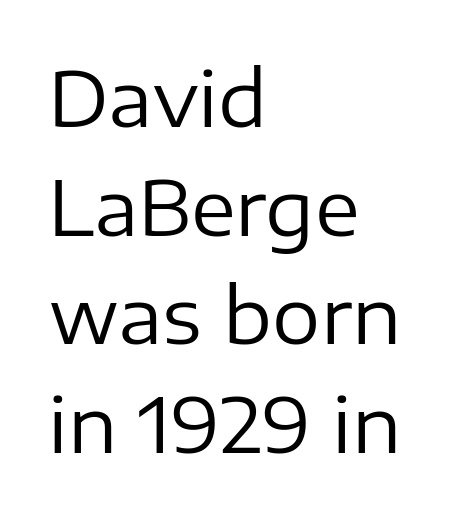
Q: Is the text bold? A: No.
Q: Is the text italic (slanted)? A: No, it is upright.
Q: Is the typeface a serif or a sans-serif typeface? A: Sans-serif.
Q: Is the text underlined? A: No.
Q: How is the paragraph aligned? A: Left-aligned.
Q: Is the spacing between letters normal or unusually wide? A: Normal.
Q: Is the spacing between lines tight, normal or loose? A: Normal.
Q: Width (condensed, normal, or wide)? A: Normal.
Q: Stroke contrast? A: Low.
Q: x-height? A: Medium.
Q: Monospaced? A: No.
